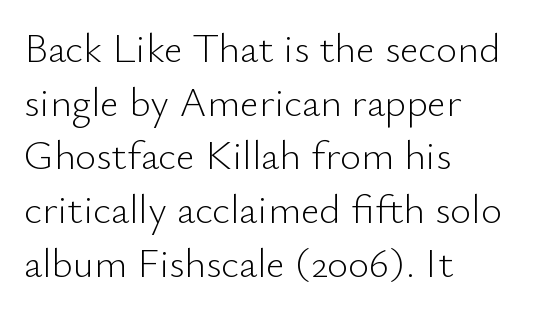
The image shows 41 px light sans-serif type, upright; set left-aligned, normal line spacing (1.31x), normal letter spacing, not underlined; low stroke contrast and a small x-height.
